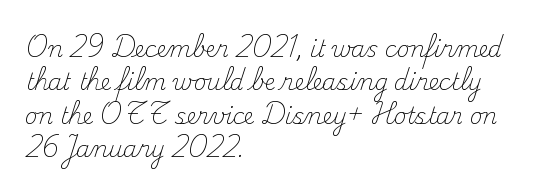
Summary of vertical rhythm: regular, with standard interline spacing. No extra ink here — the face is not bold. Horizontal alignment here is leftward, the default for most running prose.
